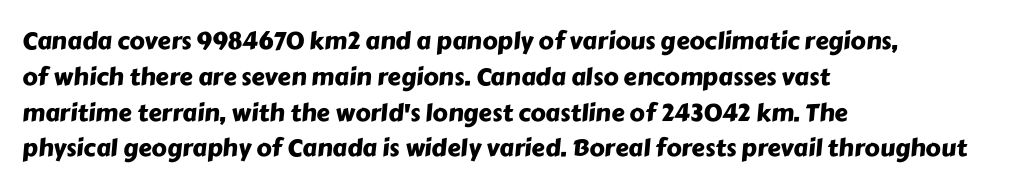
Check the space under the baseline: it is left empty. Successive baselines arrive at the customary interval. No extra tracking has been applied to these lines. The paragraph has a hard left edge and a soft right edge.
